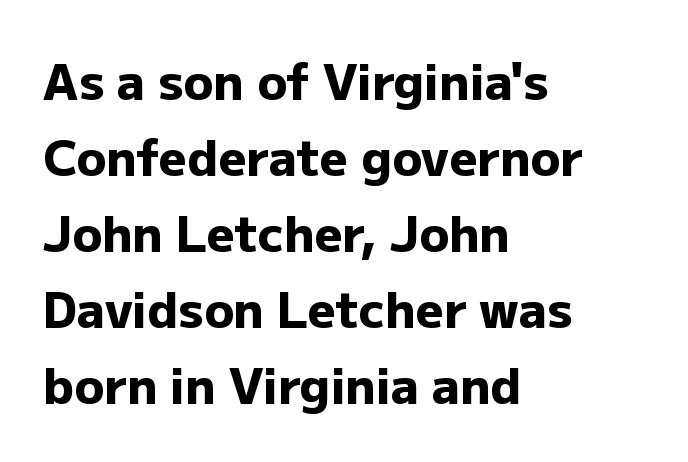
Q: Is the text bold? A: Yes.
Q: Is the text italic (slanted)? A: No, it is upright.
Q: Is the typeface a serif or a sans-serif typeface? A: Sans-serif.
Q: Is the text underlined? A: No.
Q: How is the paragraph aligned? A: Left-aligned.
Q: Is the spacing between letters normal or unusually wide? A: Normal.
Q: Is the spacing between lines tight, normal or loose? A: Normal.
Q: Width (condensed, normal, or wide)? A: Normal.
Q: Stroke contrast? A: Low.
Q: x-height? A: Medium.
Q: Monospaced? A: No.
